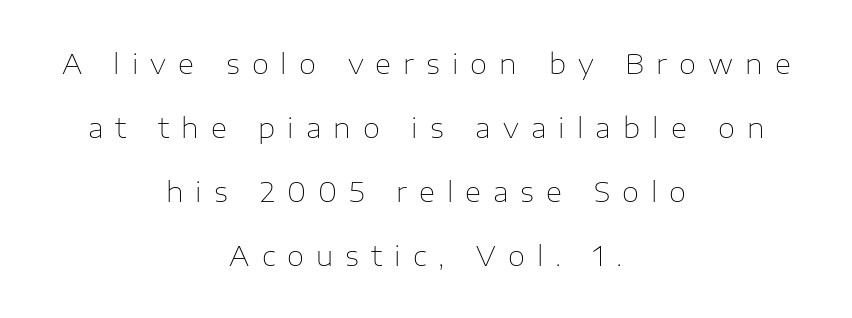
Q: Is the text bold? A: No.
Q: Is the text italic (slanted)? A: No, it is upright.
Q: Is the typeface a serif or a sans-serif typeface? A: Sans-serif.
Q: Is the text underlined? A: No.
Q: How is the paragraph aligned? A: Centered.
Q: Is the spacing between letters normal or unusually wide? A: Unusually wide.
Q: Is the spacing between lines tight, normal or loose? A: Loose.
Q: Width (condensed, normal, or wide)? A: Normal.
Q: Stroke contrast? A: Low.
Q: x-height? A: Medium.
Q: Monospaced? A: No.
